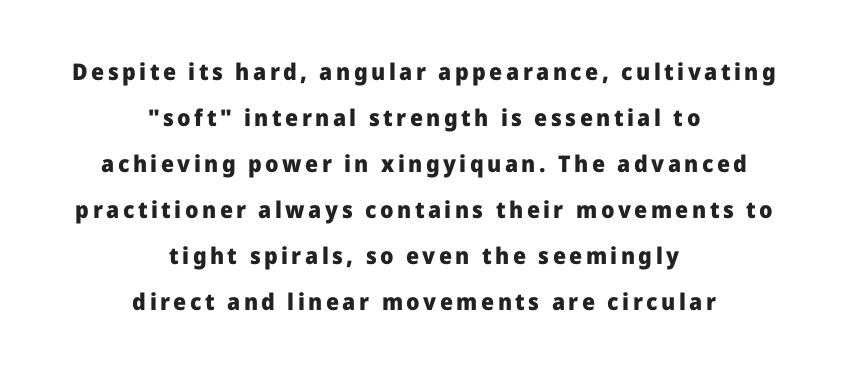
Honestly, the rows look like they've been pulled way apart. A typesetter would mark this as roman, not italic. Check the space under the baseline: it is left empty. Short and long lines alike share a common midpoint. A dark, heavy texture on the line: the type is bold.
